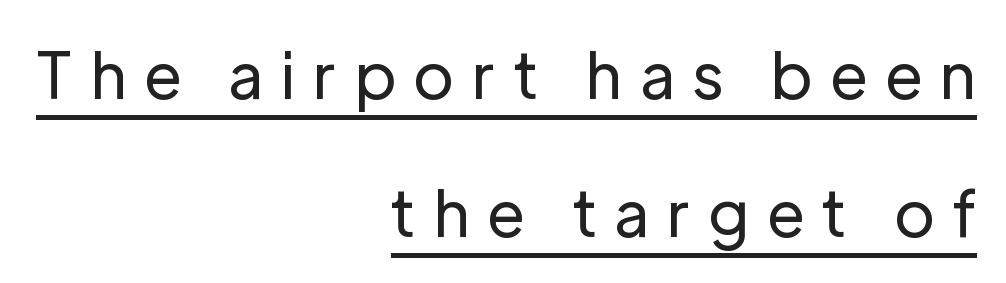
Designer's note — italics off, roman on. Whoever set this chose breathing room over compactness in the vertical rhythm. Unbolded letterforms with no extra heft. The rendering uses natural spacing where letterforms have individual widths. What decoration does the sample have? An underline.
